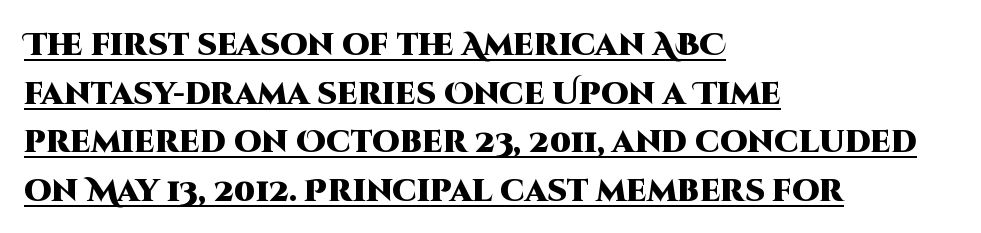
Normally led — the rows are evenly, conventionally spaced. Quick note: underline on. Stroke thickness is high; the sample reads as a true bold. A typesetter would label this face a sans.
